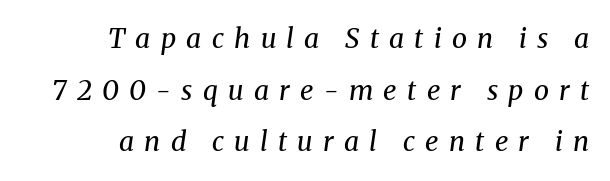
Q: Is the text bold? A: No.
Q: Is the text italic (slanted)? A: Yes, it leans right by about 8 degrees.
Q: Is the text underlined? A: No.
Q: How is the paragraph aligned? A: Right-aligned.
Q: Is the spacing between letters normal or unusually wide? A: Unusually wide.
Q: Is the spacing between lines tight, normal or loose? A: Loose.
